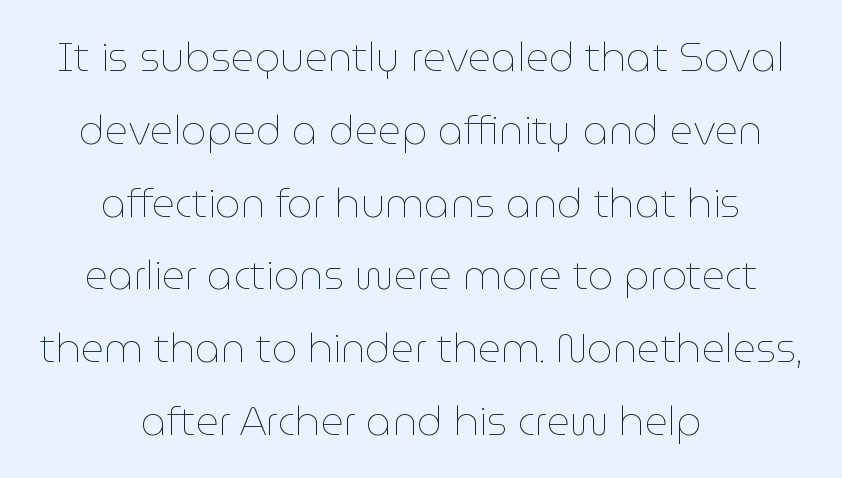
Just letters on the line, the space beneath them empty. Honestly, the letter spacing is just normal — you wouldn't notice it. No italicization has been applied; the sample stays upright. You could not count columns in this text — the font is proportionally spaced.
